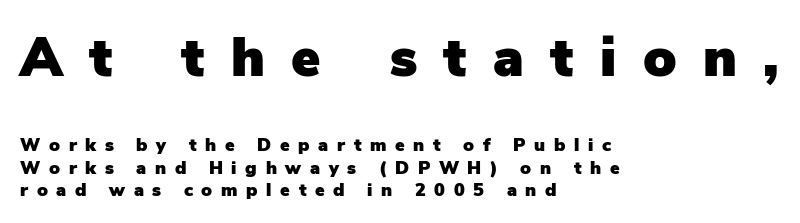
Q: Is the text italic (slanted)? A: No, it is upright.
Q: Is the typeface a serif or a sans-serif typeface? A: Sans-serif.
Q: Is the text underlined? A: No.
Q: How is the paragraph aligned? A: Left-aligned.
Q: Is the spacing between letters normal or unusually wide? A: Unusually wide.
Q: Which block of text is set in a larger size, the first (top) or the second (bottom)? A: The first (top) one.
Q: Width (condensed, normal, or wide)? A: Normal.
Q: Stroke contrast? A: Low.
Q: x-height? A: Medium.
Q: Monospaced? A: No.
